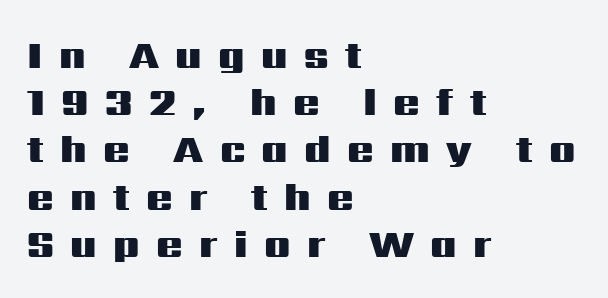
The image shows 39 px heavy, wide sans-serif type, upright; set left-aligned, line spacing 1.21x, unusually wide letter spacing (+0.42 em), not underlined; medium stroke contrast and a medium x-height.
